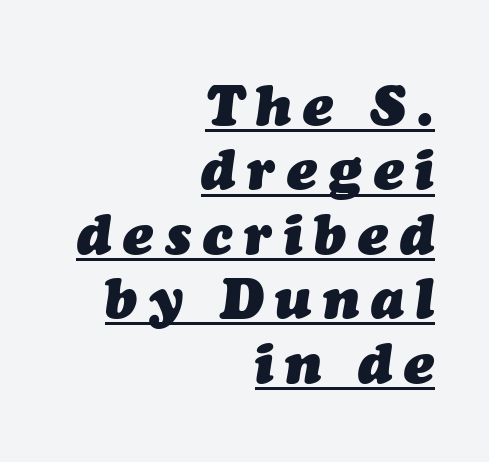
{"italic": "yes", "lean": "right", "slant_degrees": 7, "bold": "yes", "weight": "heavy", "width": "normal", "stroke_contrast": "medium", "x_height": "medium", "monospaced": "no", "underline": "yes", "align": "right", "line_spacing": "tight", "line_spacing_ratio": 1.15, "letter_spacing": "wide", "letter_spacing_em": 0.21, "glyph_px": 56}
